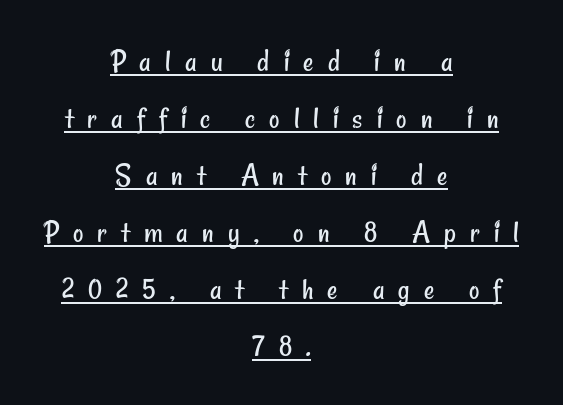
The setting favours the middle, as headings and verse often do. Does a line run under the words? Yes, clearly. The letters carry no serifs — their stems end cleanly without finishing strokes. These lines have a slow, spaced-out rhythm from letter to letter.
